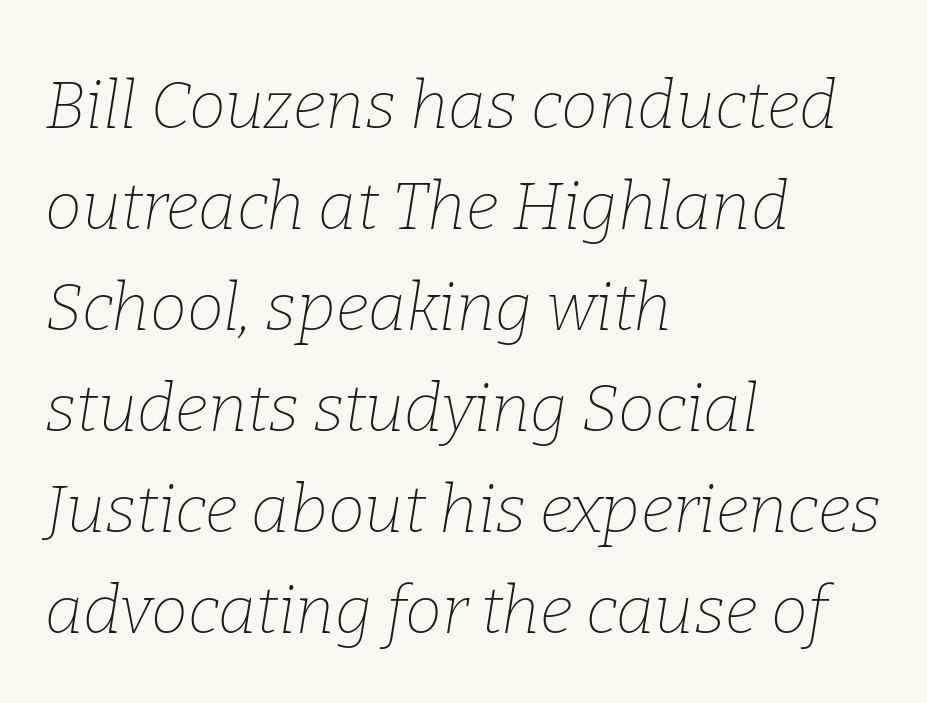
{"serif": "yes", "italic": "yes", "lean": "right", "slant_degrees": 9, "bold": "no", "weight": "thin", "width": "normal", "stroke_contrast": "low", "x_height": "medium", "monospaced": "no", "underline": "no", "align": "left", "line_spacing": "normal", "line_spacing_ratio": 1.53, "letter_spacing": "normal", "letter_spacing_em": 0.0, "glyph_px": 66}
